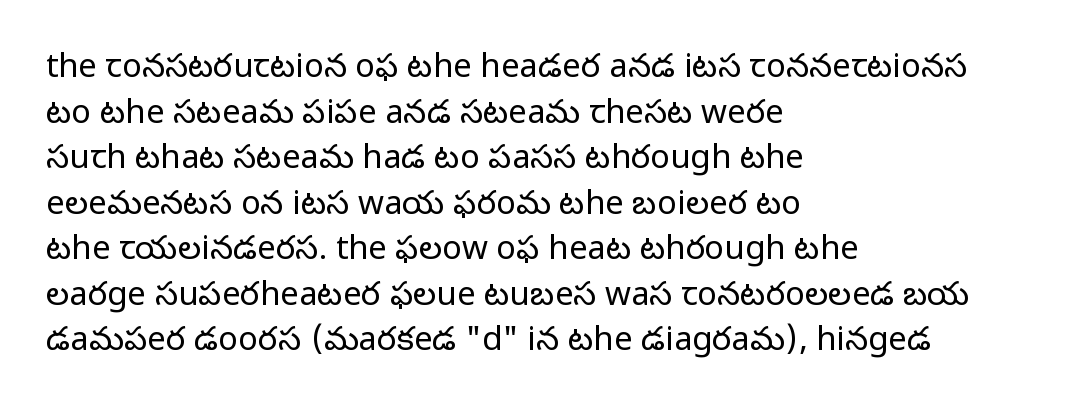
Q: Is the text bold? A: No.
Q: Is the text italic (slanted)? A: No, it is upright.
Q: Is the typeface a serif or a sans-serif typeface? A: Sans-serif.
Q: Is the text underlined? A: No.
Q: How is the paragraph aligned? A: Left-aligned.
Q: Is the spacing between letters normal or unusually wide? A: Normal.
Q: Is the spacing between lines tight, normal or loose? A: Normal.
Q: Width (condensed, normal, or wide)? A: Normal.
Q: Stroke contrast? A: Low.
Q: x-height? A: Medium.
Q: Monospaced? A: No.
